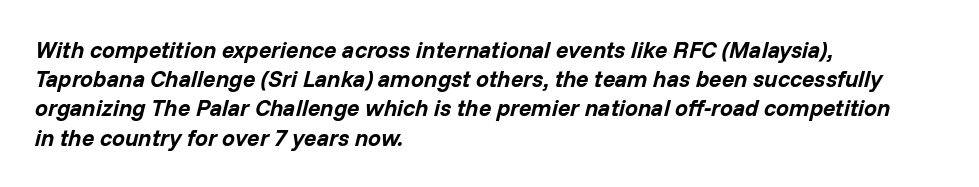
The image shows 23 px bold type, italic (leaning right); set left-aligned, normal line spacing (1.27x), normal letter spacing, not underlined.
